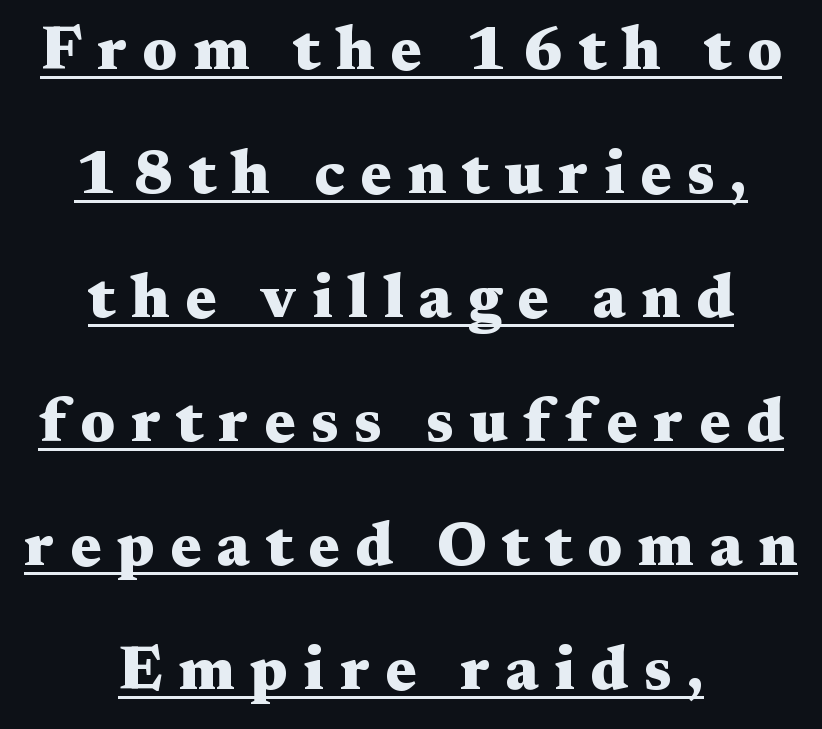
Q: Is the text bold? A: Yes.
Q: Is the text italic (slanted)? A: No, it is upright.
Q: Is the typeface a serif or a sans-serif typeface? A: Serif.
Q: Is the text underlined? A: Yes.
Q: How is the paragraph aligned? A: Centered.
Q: Is the spacing between letters normal or unusually wide? A: Unusually wide.
Q: Is the spacing between lines tight, normal or loose? A: Loose.
Q: Width (condensed, normal, or wide)? A: Wide.
Q: Stroke contrast? A: Medium.
Q: x-height? A: Medium.
Q: Monospaced? A: No.
